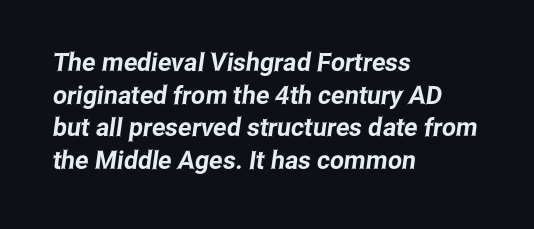
The image shows 25 px text type; set left-aligned, normal line spacing (1.31x), normal letter spacing, not underlined.
